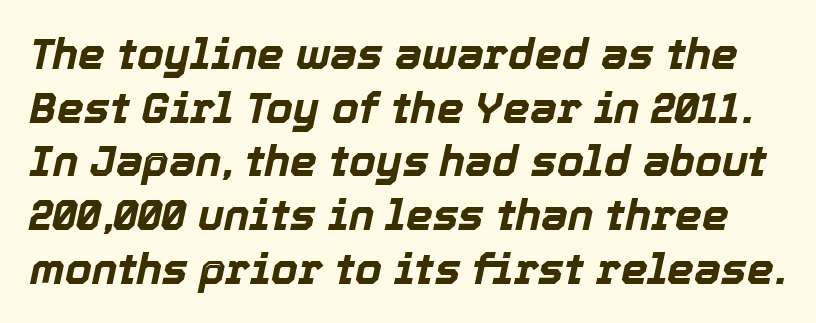
Q: Is the text bold? A: Yes.
Q: Is the text italic (slanted)? A: Yes, it leans right by about 12 degrees.
Q: Is the text underlined? A: No.
Q: Is the spacing between letters normal or unusually wide? A: Normal.
Q: Is the spacing between lines tight, normal or loose? A: Normal.
Q: Width (condensed, normal, or wide)? A: Normal.
Q: x-height? A: Medium.
Q: Monospaced? A: No.
